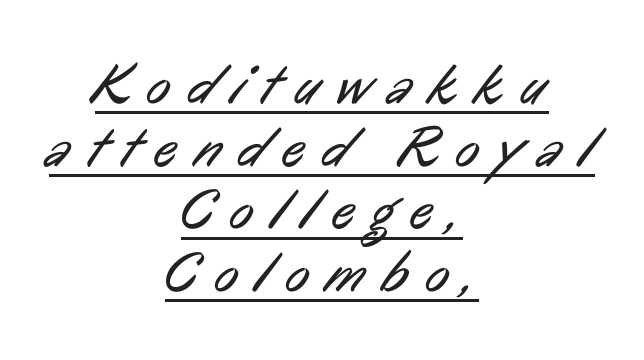
{"serif": "no", "bold": "no", "weight": "regular", "width": "condensed", "stroke_contrast": "low", "x_height": "medium", "monospaced": "no", "underline": "yes", "align": "center", "line_spacing": "tight", "line_spacing_ratio": 1.1, "letter_spacing": "wide", "letter_spacing_em": 0.31, "glyph_px": 57}
